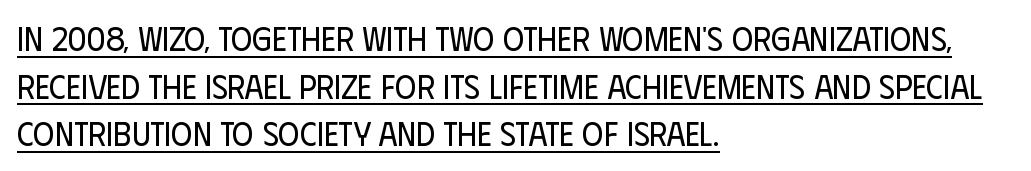
The image shows 33 px regular-weight, condensed sans-serif type, upright; set left-aligned, normal line spacing (1.44x), normal letter spacing, underlined; low stroke contrast and a large x-height.
